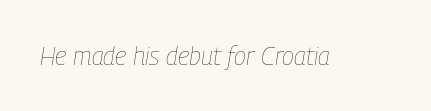
How are the letters spaced? Ordinarily, with no added tracking. Letters have the restrained weight of plain body copy at most. The specimen omits any rule beneath the text block's lines. Slanted lettering throughout.
